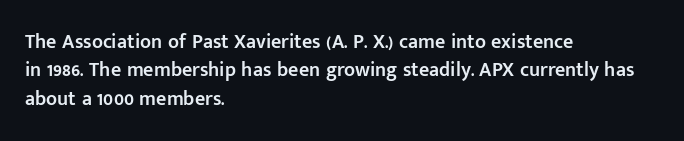
The image shows 20 px text type, upright; set left-aligned, normal line spacing (1.42x), normal letter spacing, not underlined.
